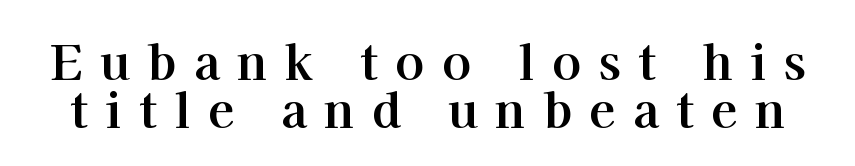
{"serif": "yes", "italic": "no", "bold": "yes", "weight": "bold", "width": "normal", "stroke_contrast": "high", "x_height": "medium", "monospaced": "no", "underline": "no", "line_spacing": "tight", "line_spacing_ratio": 0.99, "letter_spacing": "wide", "letter_spacing_em": 0.36, "glyph_px": 48}
